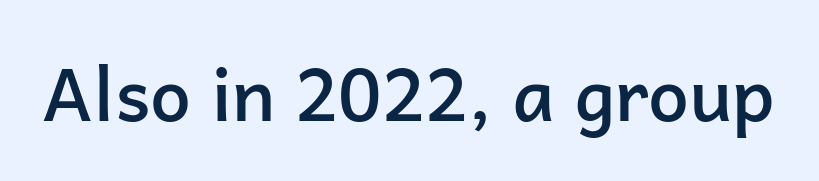
The image shows 73 px semibold sans-serif type, upright; set normal letter spacing, not underlined; low stroke contrast and a medium x-height.
